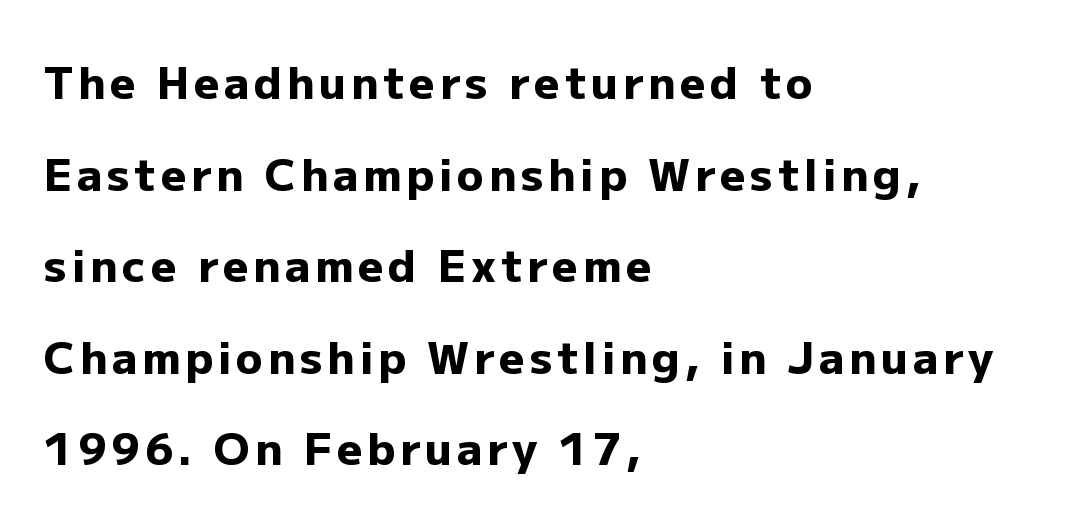
Type style note: lacks serifs. Widely set lines give the paragraph a tall, airy silhouette. Where is the straight margin? On the left. A dark, heavy texture on the line: the type is bold. Words float on clear page, feet unadorned. Posture: vertical.
